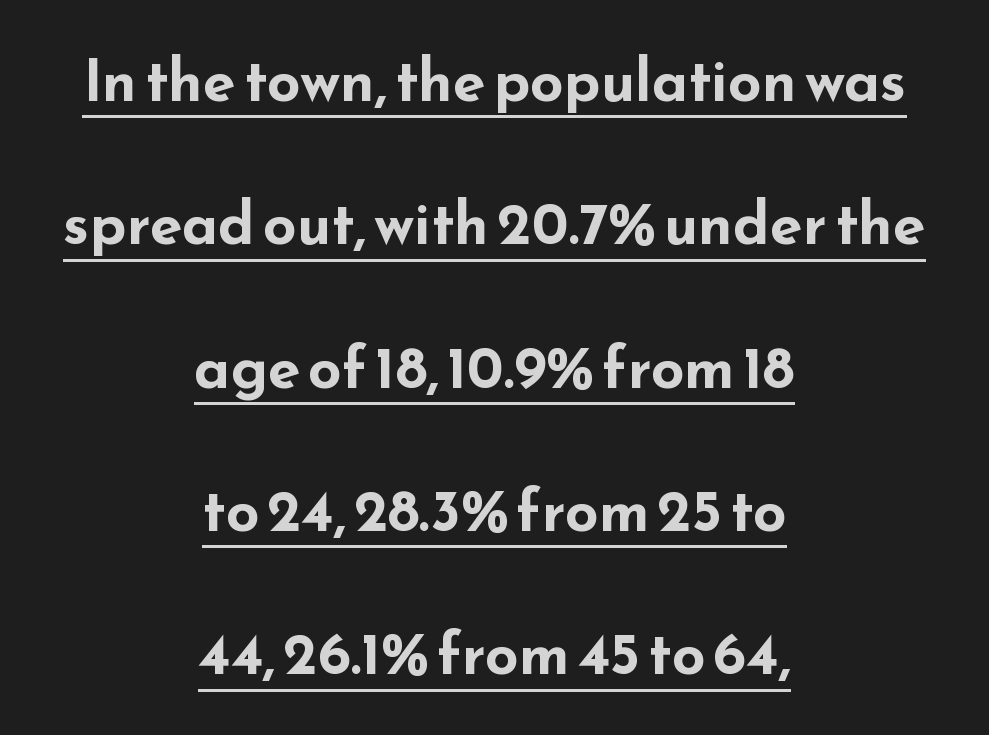
The image shows 59 px bold, wide sans-serif type, upright; set centered, loose line spacing (2.43x), normal letter spacing, underlined; low stroke contrast and a small x-height.
